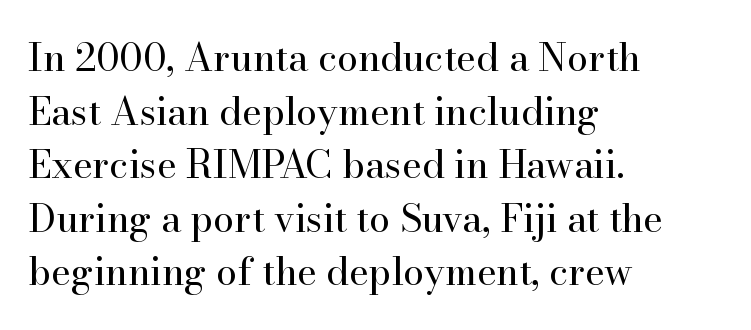
Heft: none added — not bold. In CSS terms this would be text-align: left. A bare baseline throughout the passage. Letter spacing: default. Every character sits straight up, as roman type does. Classification — serif.
